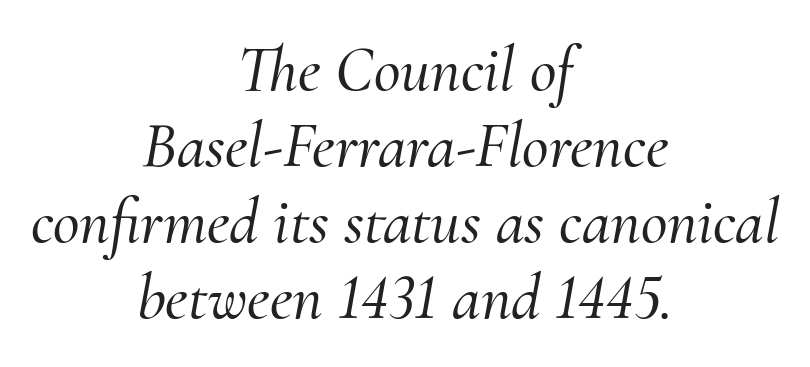
Q: Is the text italic (slanted)? A: Yes, it leans right by about 10 degrees.
Q: Is the typeface a serif or a sans-serif typeface? A: Serif.
Q: Is the text underlined? A: No.
Q: How is the paragraph aligned? A: Centered.
Q: Is the spacing between letters normal or unusually wide? A: Normal.
Q: Width (condensed, normal, or wide)? A: Normal.
Q: Stroke contrast? A: Medium.
Q: x-height? A: Small.
Q: Monospaced? A: No.
